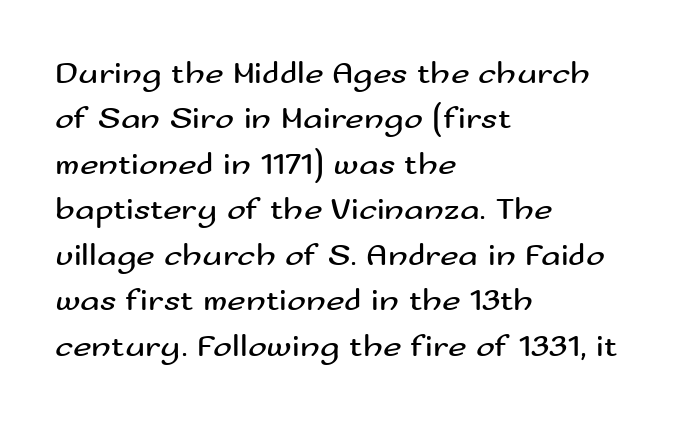
{"serif": "no", "italic": "no", "bold": "no", "weight": "regular", "width": "wide", "stroke_contrast": "medium", "x_height": "small", "monospaced": "no", "underline": "no", "align": "left", "line_spacing": "normal", "line_spacing_ratio": 1.42, "letter_spacing": "normal", "letter_spacing_em": 0.0, "glyph_px": 32}
